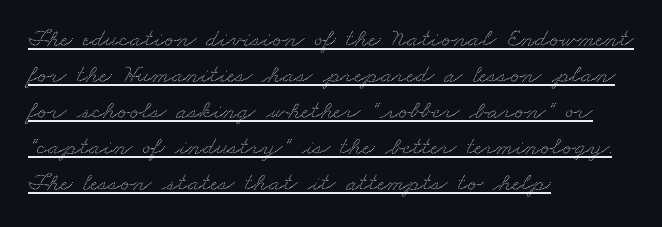
{"underline": "yes", "align": "left", "line_spacing": "normal", "line_spacing_ratio": 1.38, "letter_spacing": "normal", "letter_spacing_em": 0.0, "glyph_px": 26}
